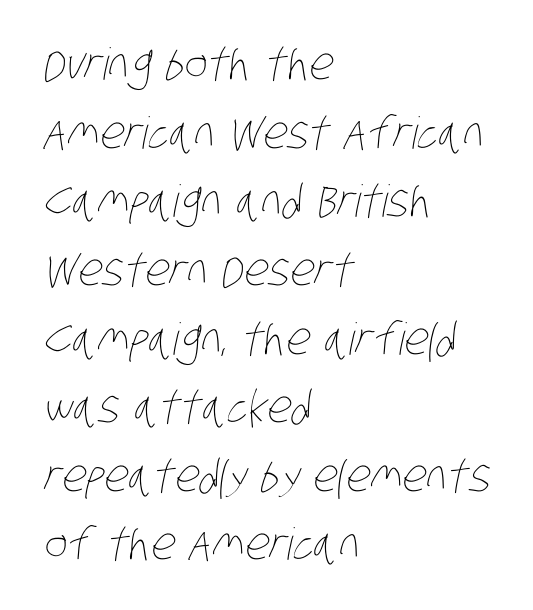
The image shows 44 px thin, condensed type; set left-aligned, normal line spacing (1.56x), normal letter spacing, not underlined; low stroke contrast and a large x-height.
